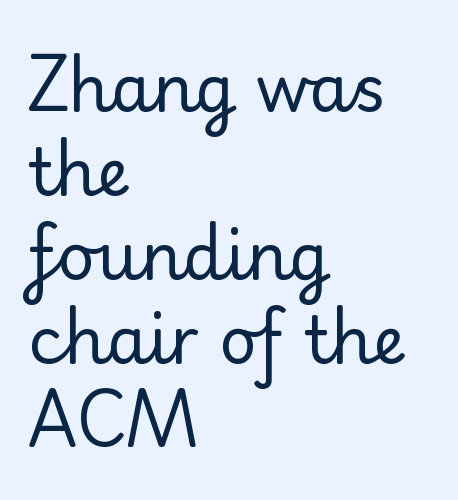
Every stem runs plumb, perpendicular to the baseline. Clear beneath every line of the passage. Where is the straight margin? On the left. On a weight scale, this lands at 450 or below.
